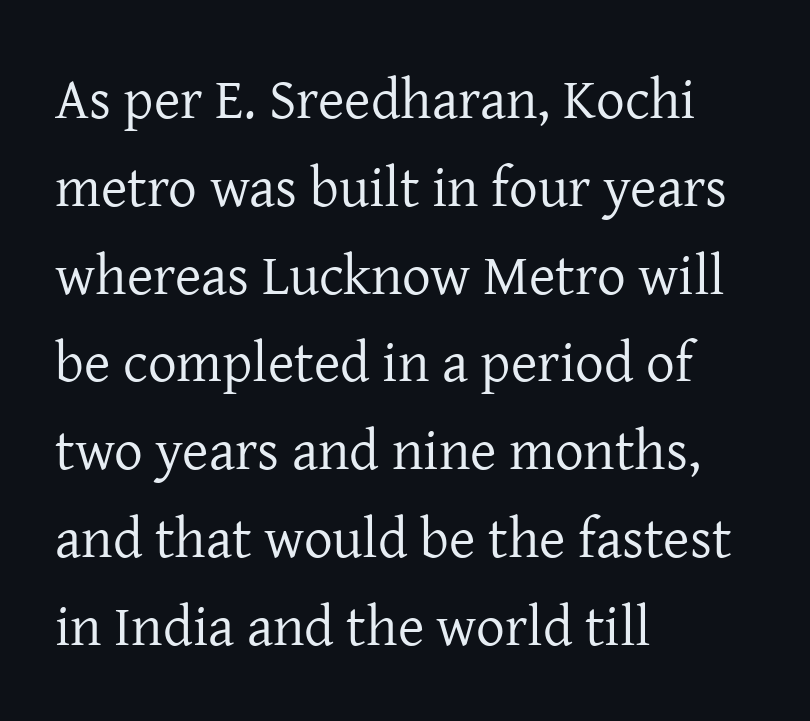
Q: Is the text bold? A: No.
Q: Is the text italic (slanted)? A: No, it is upright.
Q: Is the typeface a serif or a sans-serif typeface? A: Serif.
Q: Is the text underlined? A: No.
Q: How is the paragraph aligned? A: Left-aligned.
Q: Is the spacing between letters normal or unusually wide? A: Normal.
Q: Is the spacing between lines tight, normal or loose? A: Normal.
Q: Width (condensed, normal, or wide)? A: Normal.
Q: Stroke contrast? A: Low.
Q: x-height? A: Medium.
Q: Monospaced? A: No.
